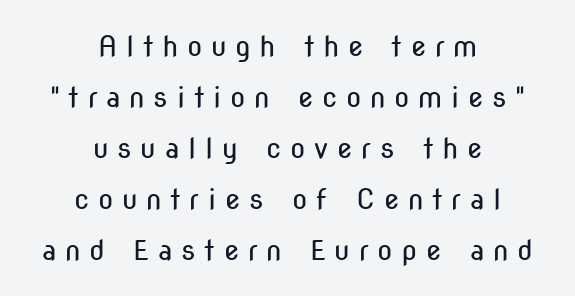
Compared with a flush-left layout, this one balances lines on the center instead. Here the designer chose a conventional face with non-uniform glyph widths. Letters rest on an invisible, unmarked baseline. This is not heavy type; no bold has been used. The type sits square on the baseline with zero lean. Typographically, this falls in the sans-serif category.
